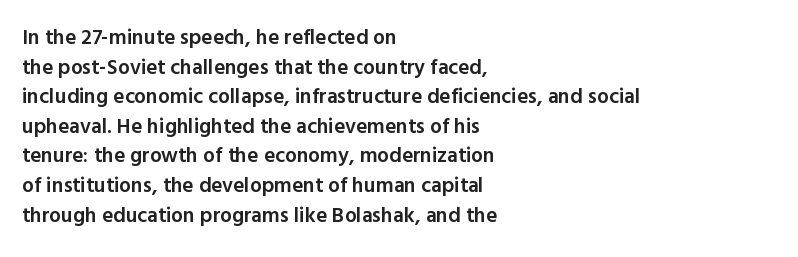
The image shows 21 px text type, upright; set left-aligned, normal line spacing (1.41x), normal letter spacing, not underlined.
